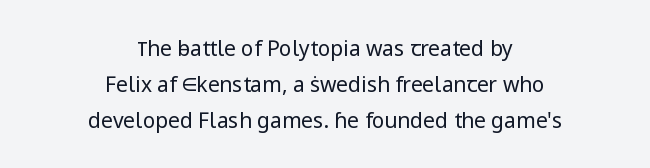
{"italic": "no", "bold": "no", "underline": "no", "align": "center", "line_spacing_ratio": 1.71, "letter_spacing": "normal", "letter_spacing_em": 0.0, "glyph_px": 21}
